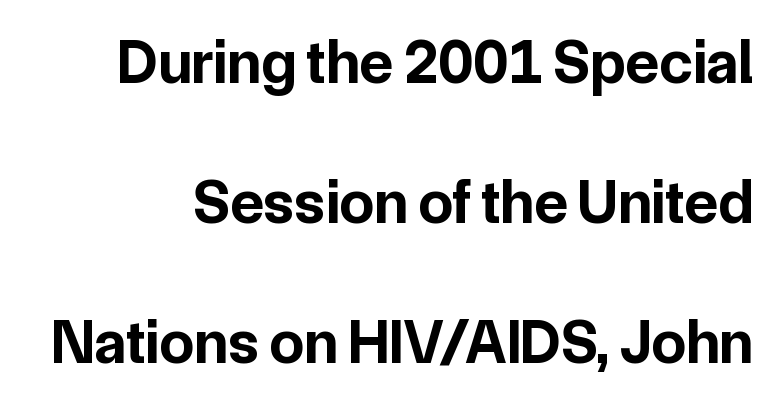
{"serif": "no", "italic": "no", "bold": "yes", "weight": "bold", "width": "normal", "stroke_contrast": "low", "x_height": "medium", "monospaced": "no", "underline": "no", "line_spacing": "loose", "line_spacing_ratio": 2.26, "letter_spacing": "normal", "letter_spacing_em": 0.0, "glyph_px": 62}
